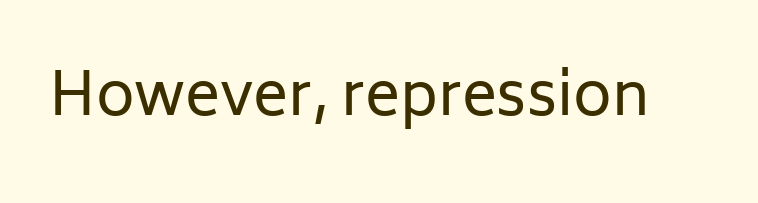
The image shows 59 px regular-weight sans-serif type, upright; set normal letter spacing, not underlined; low stroke contrast and a medium x-height.
